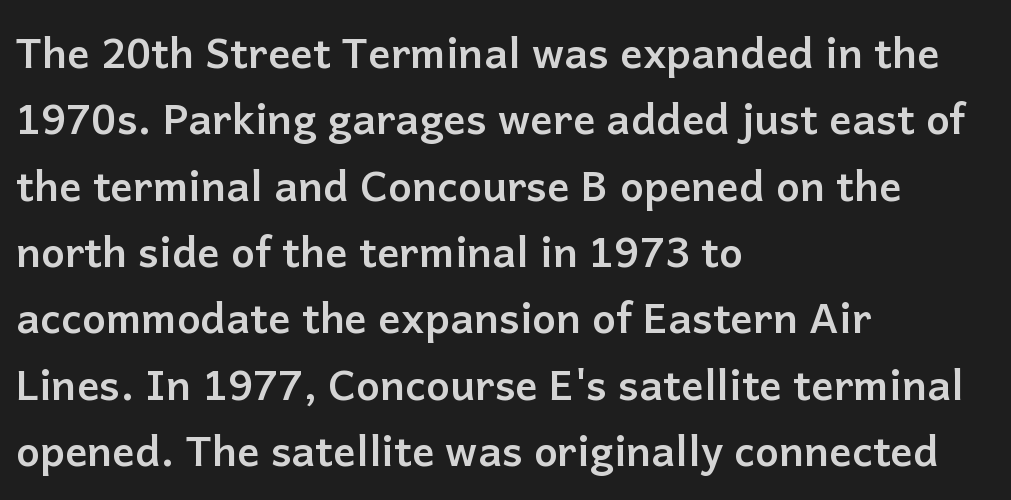
The characters display no serif detailing; their extremities are plain. Note the varied advance widths — an 'i' is clearly narrower than an 'm'. Compared with typical body copy, the letter spacing here is the same. Successive baselines arrive at the customary interval. The axis of the letterforms is exactly vertical.
